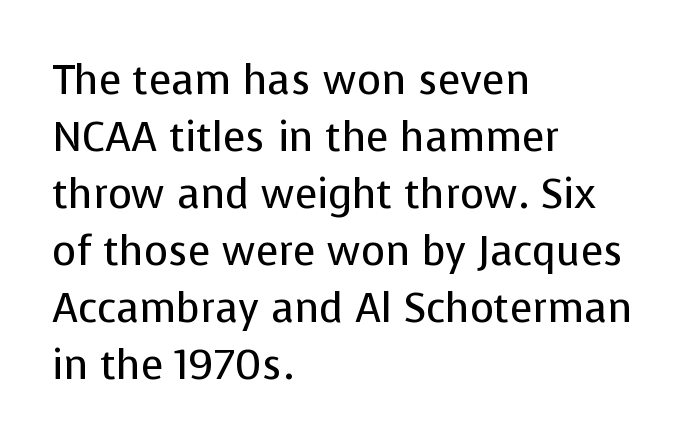
Q: Is the text bold? A: No.
Q: Is the text italic (slanted)? A: No, it is upright.
Q: Is the typeface a serif or a sans-serif typeface? A: Sans-serif.
Q: Is the text underlined? A: No.
Q: How is the paragraph aligned? A: Left-aligned.
Q: Is the spacing between letters normal or unusually wide? A: Normal.
Q: Is the spacing between lines tight, normal or loose? A: Normal.
Q: Width (condensed, normal, or wide)? A: Normal.
Q: Stroke contrast? A: Low.
Q: x-height? A: Medium.
Q: Monospaced? A: No.
